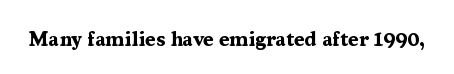
Q: Is the text bold? A: Yes.
Q: Is the text italic (slanted)? A: No, it is upright.
Q: Is the text underlined? A: No.
Q: Is the spacing between letters normal or unusually wide? A: Normal.
